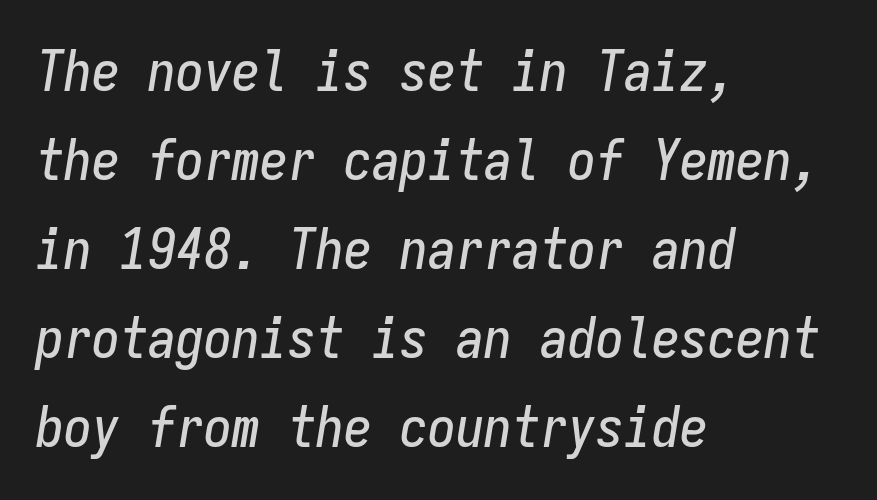
Q: Is the text italic (slanted)? A: Yes, it leans right by about 9 degrees.
Q: Is the text underlined? A: No.
Q: How is the paragraph aligned? A: Left-aligned.
Q: Is the spacing between letters normal or unusually wide? A: Normal.
Q: Is the spacing between lines tight, normal or loose? A: Normal.
Q: Width (condensed, normal, or wide)? A: Condensed.
Q: Stroke contrast? A: Low.
Q: x-height? A: Medium.
Q: Monospaced? A: Yes.
